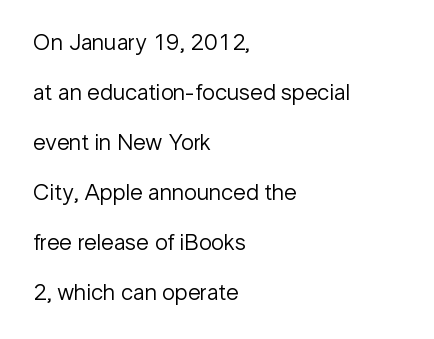
The image shows 23 px text type, upright; set left-aligned, loose line spacing (2.17x), normal letter spacing, not underlined.
